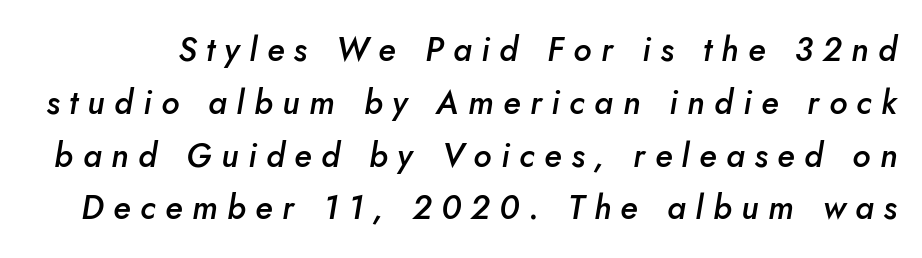
Q: Is the text bold? A: Semi-bold.
Q: Is the text italic (slanted)? A: Yes, it leans right by about 10 degrees.
Q: Is the text underlined? A: No.
Q: Is the spacing between letters normal or unusually wide? A: Unusually wide.
Q: Is the spacing between lines tight, normal or loose? A: Normal.
Q: Width (condensed, normal, or wide)? A: Normal.
Q: Stroke contrast? A: Low.
Q: x-height? A: Small.
Q: Monospaced? A: No.
